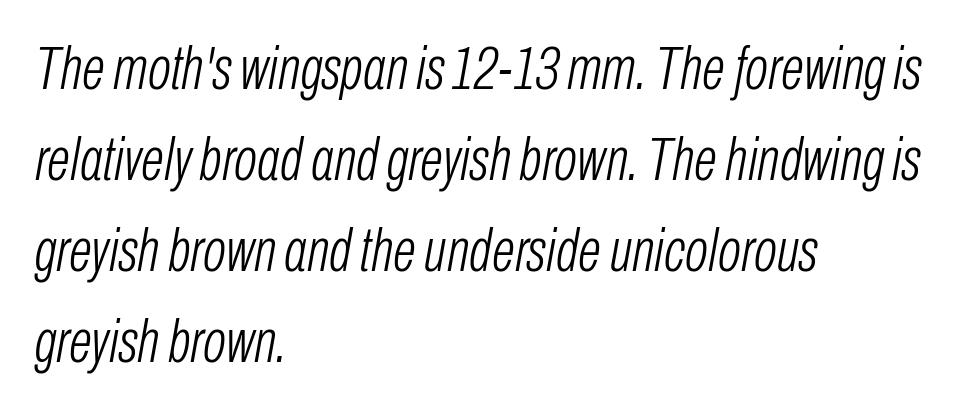
Q: Is the text bold? A: No.
Q: Is the text italic (slanted)? A: Yes, it leans right by about 10 degrees.
Q: Is the text underlined? A: No.
Q: How is the paragraph aligned? A: Left-aligned.
Q: Is the spacing between letters normal or unusually wide? A: Normal.
Q: Is the spacing between lines tight, normal or loose? A: Normal.
Q: Width (condensed, normal, or wide)? A: Condensed.
Q: Stroke contrast? A: Low.
Q: x-height? A: Medium.
Q: Monospaced? A: No.
